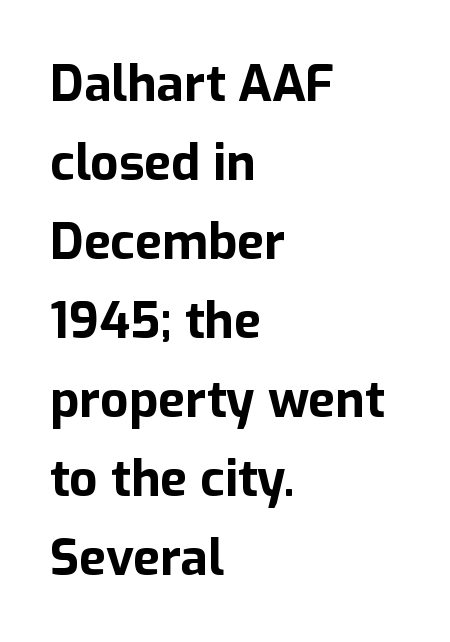
The image shows 50 px bold sans-serif type, upright; set left-aligned, normal line spacing (1.58x), normal letter spacing, not underlined; low stroke contrast and a medium x-height.
